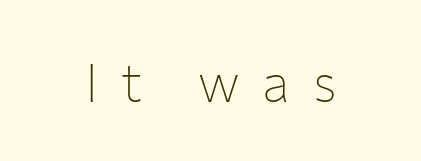
Q: Is the text bold? A: No.
Q: Is the text italic (slanted)? A: No, it is upright.
Q: Is the typeface a serif or a sans-serif typeface? A: Sans-serif.
Q: Is the text underlined? A: No.
Q: Is the spacing between letters normal or unusually wide? A: Unusually wide.
Q: Width (condensed, normal, or wide)? A: Normal.
Q: Stroke contrast? A: Low.
Q: x-height? A: Medium.
Q: Monospaced? A: No.
